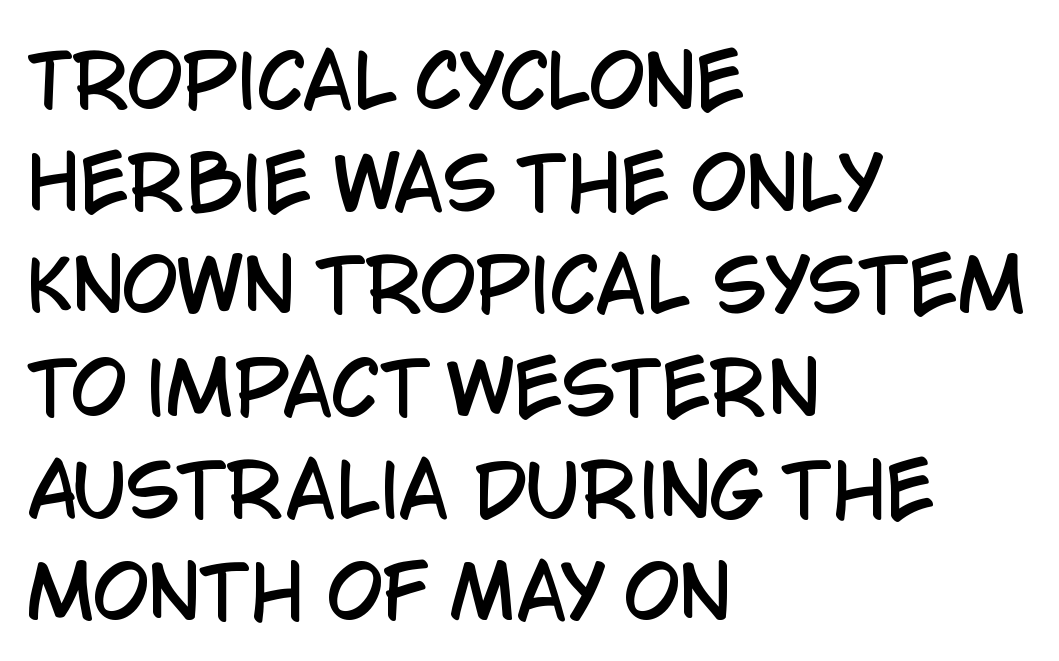
The image shows 72 px condensed sans-serif type, upright; set left-aligned, normal line spacing (1.42x), normal letter spacing, not underlined; low stroke contrast and a large x-height.
